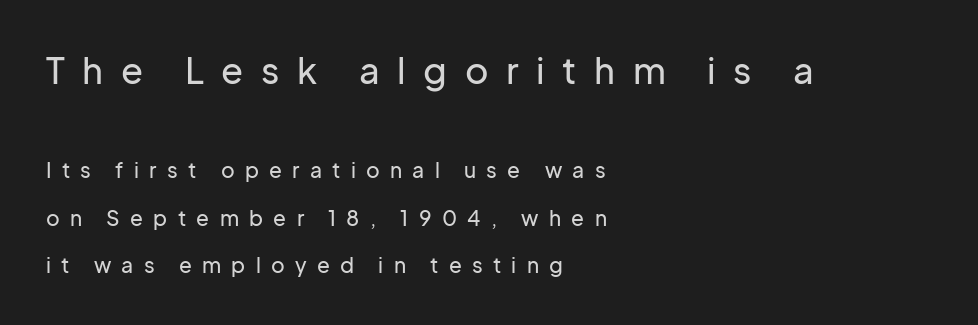
Q: Is the text italic (slanted)? A: No, it is upright.
Q: Is the typeface a serif or a sans-serif typeface? A: Sans-serif.
Q: Is the text underlined? A: No.
Q: How is the paragraph aligned? A: Left-aligned.
Q: Is the spacing between letters normal or unusually wide? A: Unusually wide.
Q: Is the spacing between lines tight, normal or loose? A: Loose.
Q: Which block of text is set in a larger size, the first (top) or the second (bottom)? A: The first (top) one.
Q: Width (condensed, normal, or wide)? A: Normal.
Q: Stroke contrast? A: Low.
Q: x-height? A: Medium.
Q: Monospaced? A: No.
